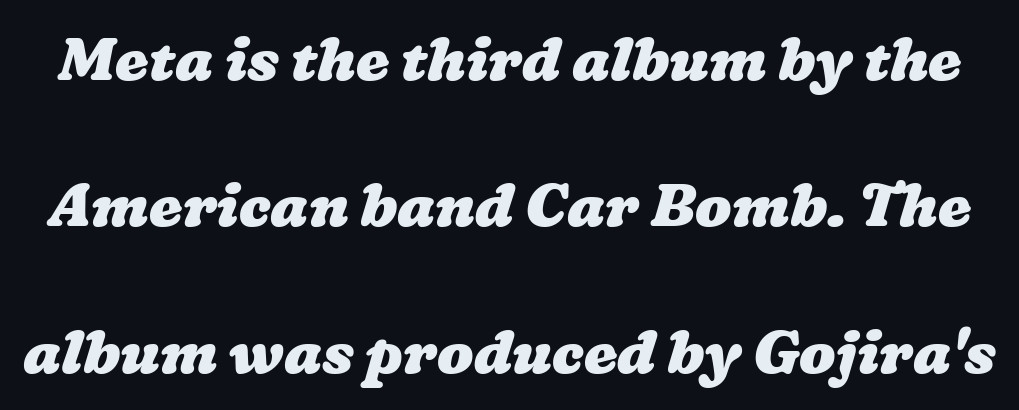
{"bold": "yes", "weight": "heavy", "width": "wide", "stroke_contrast": "low", "x_height": "medium", "monospaced": "no", "underline": "no", "line_spacing": "loose", "line_spacing_ratio": 2.44, "letter_spacing": "normal", "letter_spacing_em": 0.0, "glyph_px": 60}
